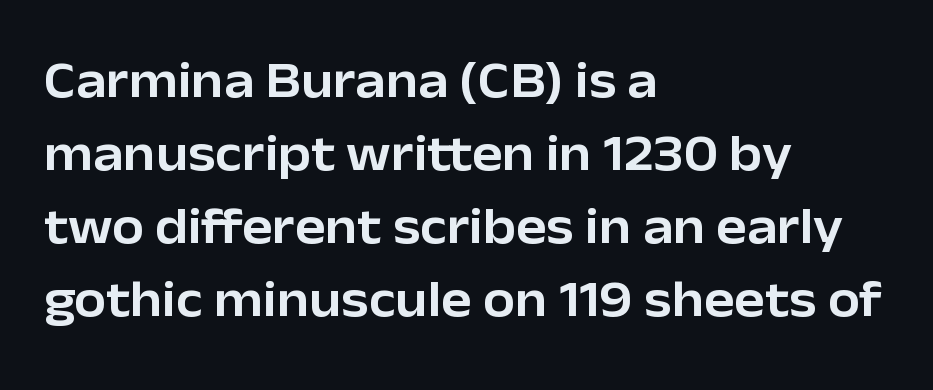
The font family rendered here belongs to the sans-serif group. Evenly set lines give the paragraph a standard silhouette. Words float on clear page, feet unadorned. Look at the tracking — it's just the regular setting, nothing added. A typesetter would call this proportional, since set widths differ per character.
